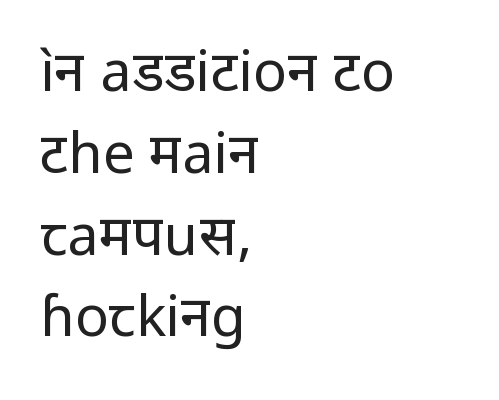
This rendering employs a face without finishing strokes, i.e., a sans-serif. A typesetter would call this proportional, since set widths differ per character. Rendered with straight, roman letterforms. Between one letter and the next there's only the usual sliver of space.
